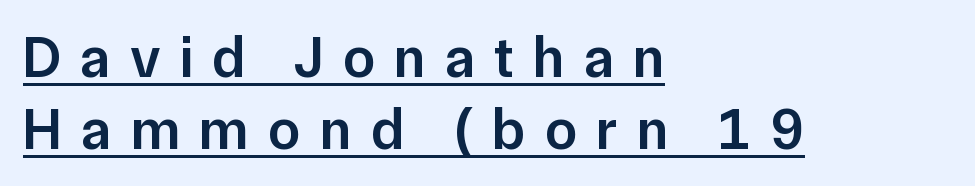
Observe the wide spacing: letters keep a clear distance from each other. Check the space under the baseline: a stroke is drawn there. Italic: no, the glyphs are upright roman. The compositor pushed each line to the left boundary. Think of a printed novel: that variable character pitch is what you see here.
